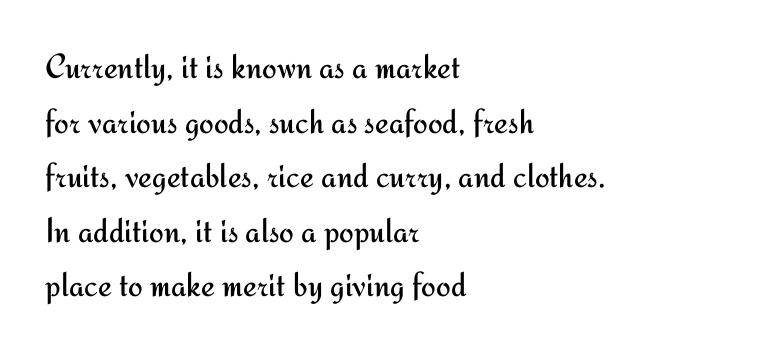
Q: Is the text bold? A: No.
Q: Is the text italic (slanted)? A: No, it is upright.
Q: Is the typeface a serif or a sans-serif typeface? A: Sans-serif.
Q: Is the text underlined? A: No.
Q: How is the paragraph aligned? A: Left-aligned.
Q: Is the spacing between letters normal or unusually wide? A: Normal.
Q: Is the spacing between lines tight, normal or loose? A: Normal.
Q: Width (condensed, normal, or wide)? A: Normal.
Q: Stroke contrast? A: Medium.
Q: x-height? A: Small.
Q: Monospaced? A: No.
